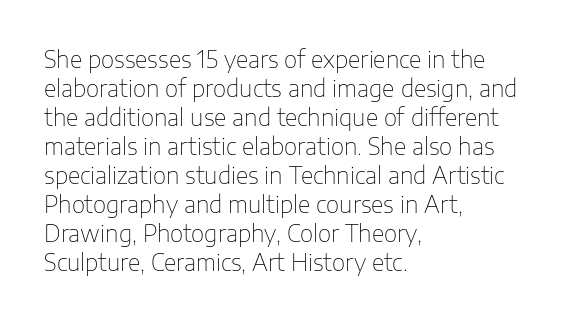
{"italic": "no", "bold": "no", "underline": "no", "align": "left", "line_spacing": "normal", "line_spacing_ratio": 1.26, "letter_spacing": "normal", "letter_spacing_em": 0.0, "glyph_px": 23}
